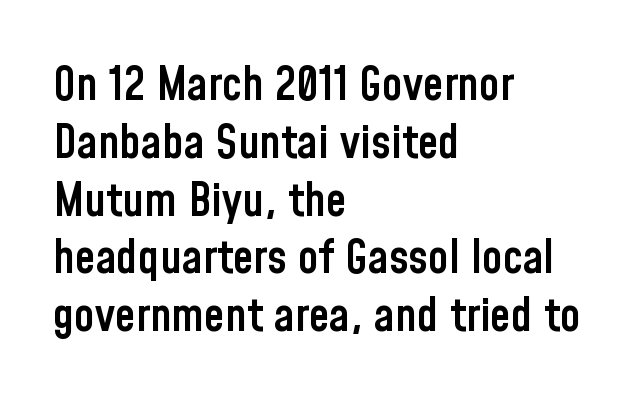
{"serif": "no", "italic": "no", "bold": "semi", "weight": "semibold", "width": "condensed", "stroke_contrast": "low", "x_height": "medium", "monospaced": "no", "underline": "no", "align": "left", "line_spacing_ratio": 1.23, "letter_spacing": "normal", "letter_spacing_em": 0.0, "glyph_px": 47}
